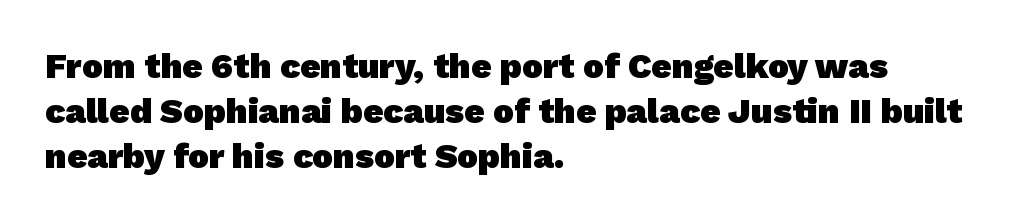
Character widths vary here, with narrow letters taking less room than wide ones. Type style note: lacks serifs. How are the letters spaced? Ordinarily, with no added tracking. The space directly below the letters is spotless. These lines are set flush left with a ragged right edge.
